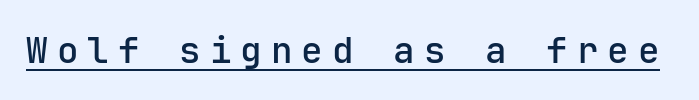
The image shows 36 px semibold sans-serif type, upright; set unusually wide letter spacing (+0.25 em), underlined; low stroke contrast and a medium x-height.
